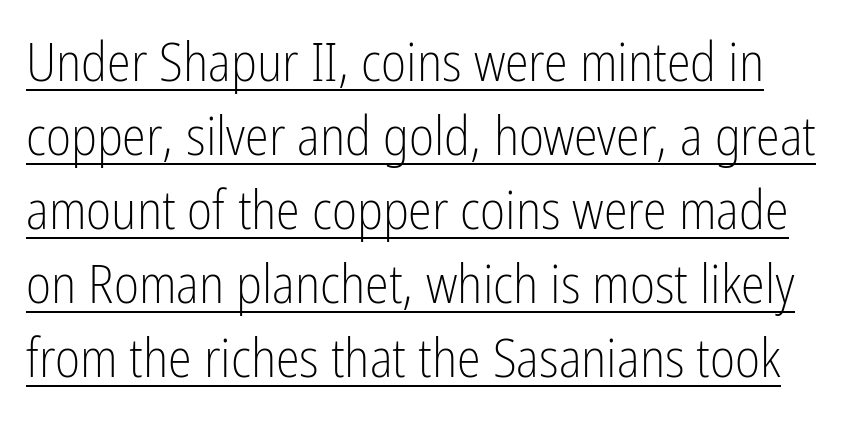
Characters follow at the spacing the type designer built in. Notice how the stems are strictly vertical — no italics here. Grotesque or geometric, the face here clearly has no serifs. The font is comparable to plain body text, perhaps lighter.
